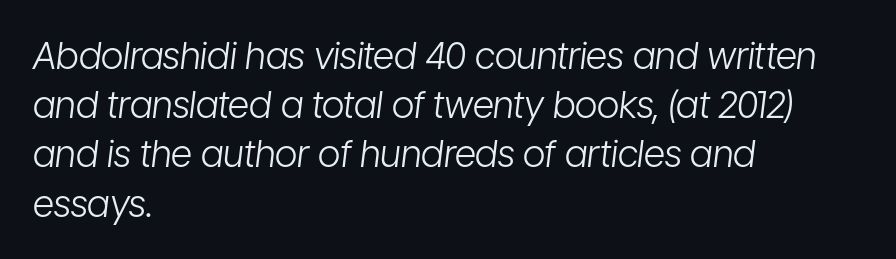
The strip under each line holds only bare page. Baseline-to-baseline distance is the conventional proportion of letter height. This reads as an unemphasized weight, regular at the heaviest. The typesetter chose a ragged-right arrangement here. Observe the ordinary spacing: letters are neighbours, not strangers. The letters advance in unequal steps, a hallmark of proportional type.
